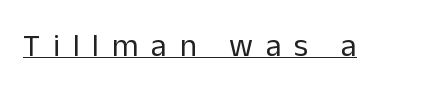
{"serif": "no", "italic": "no", "bold": "no", "weight": "regular", "width": "normal", "stroke_contrast": "low", "x_height": "medium", "monospaced": "no", "underline": "yes", "letter_spacing": "wide", "letter_spacing_em": 0.4, "glyph_px": 32}
